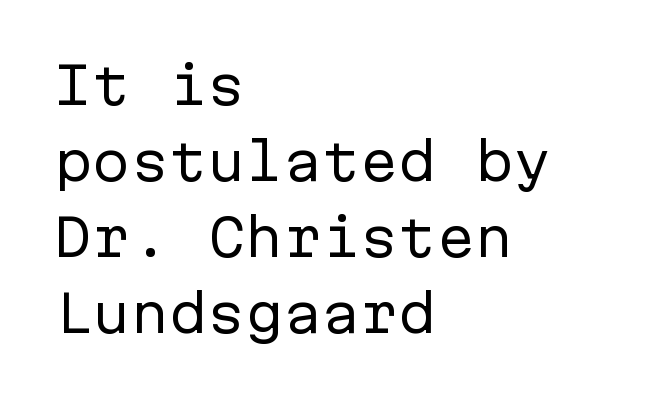
{"serif": "no", "italic": "no", "bold": "no", "weight": "regular", "width": "normal", "stroke_contrast": "low", "x_height": "medium", "monospaced": "yes", "underline": "no", "align": "left", "line_spacing": "normal", "line_spacing_ratio": 1.49, "letter_spacing": "normal", "letter_spacing_em": 0.0, "glyph_px": 51}
